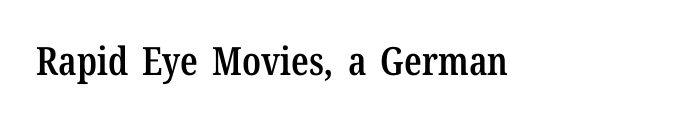
{"serif": "yes", "italic": "no", "bold": "semi", "weight": "semibold", "width": "condensed", "stroke_contrast": "low", "x_height": "medium", "monospaced": "no", "underline": "no", "letter_spacing": "normal", "letter_spacing_em": 0.0, "glyph_px": 39}
